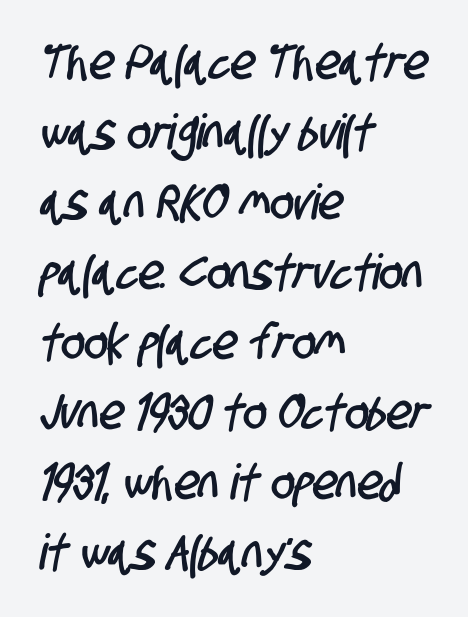
The passage shown is typed in a proportional face where columns would drift. One-word summary of the alignment: left. Between one letter and the next there's only the usual sliver of space. A normal amount of white space separates one row of letters from the next. A sans-serif font was chosen for this passage.
